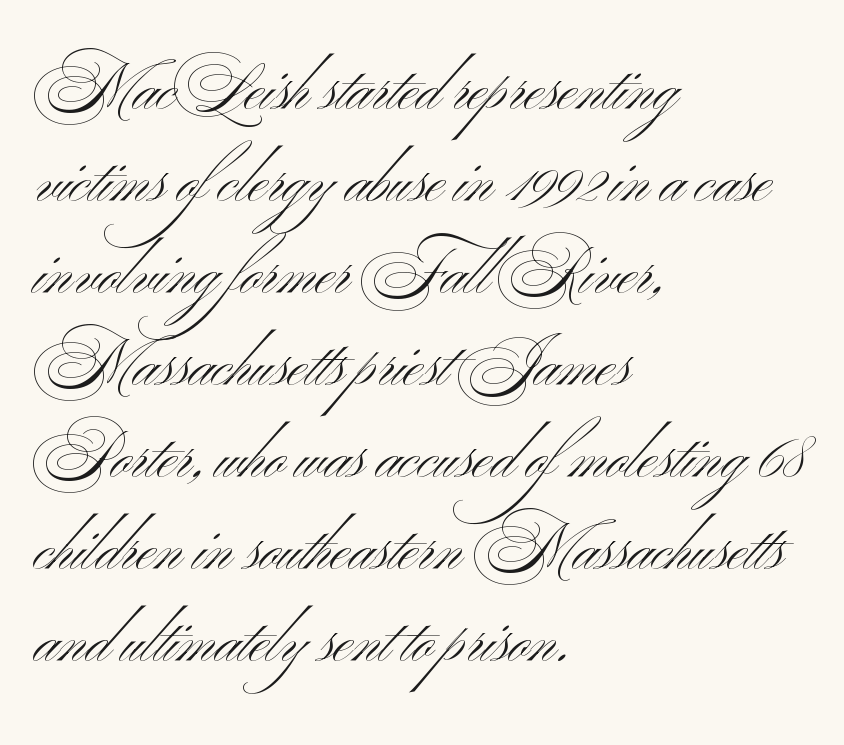
The image shows 63 px light, wide sans-serif type; set left-aligned, normal line spacing (1.46x), normal letter spacing, not underlined; medium stroke contrast and a small x-height.
